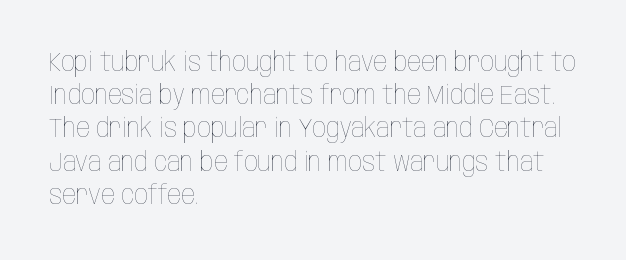
{"italic": "no", "bold": "no", "underline": "no", "align": "left", "line_spacing_ratio": 1.23, "letter_spacing": "normal", "letter_spacing_em": 0.0, "glyph_px": 27}
